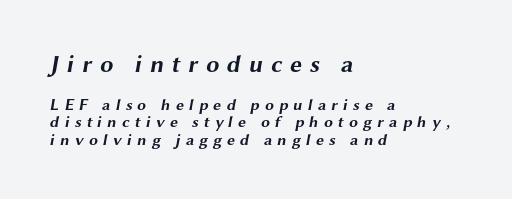
A student would notice the top passage is typeset larger than what follows. The face used here has the dense, thick strokes of a bold. Compared with typical body copy, the letter spacing here is much looser. The compositor pushed each line to the left boundary. Clear beneath every line of the passage.
